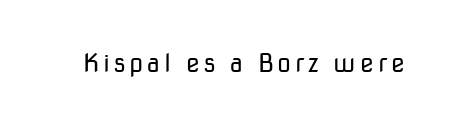
{"italic": "no", "bold": "no", "underline": "no", "glyph_px": 25}
